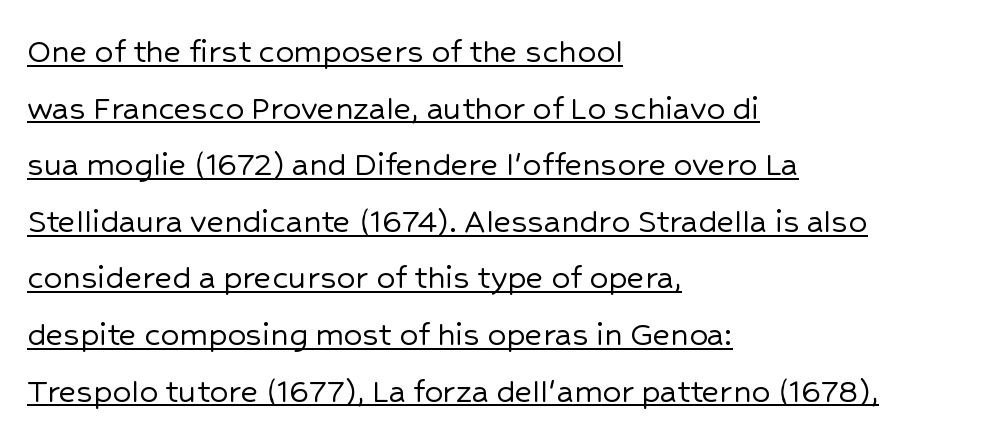
{"serif": "no", "italic": "no", "width": "normal", "stroke_contrast": "low", "x_height": "medium", "monospaced": "no", "underline": "yes", "align": "left", "line_spacing": "normal", "line_spacing_ratio": 1.53, "letter_spacing": "normal", "letter_spacing_em": 0.0, "glyph_px": 37}
